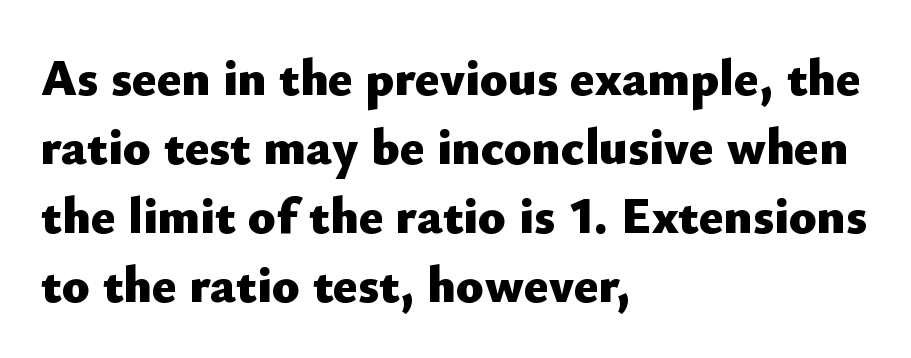
Q: Is the text bold? A: Yes.
Q: Is the text italic (slanted)? A: No, it is upright.
Q: Is the typeface a serif or a sans-serif typeface? A: Sans-serif.
Q: Is the text underlined? A: No.
Q: How is the paragraph aligned? A: Left-aligned.
Q: Is the spacing between letters normal or unusually wide? A: Normal.
Q: Is the spacing between lines tight, normal or loose? A: Normal.
Q: Width (condensed, normal, or wide)? A: Normal.
Q: Stroke contrast? A: Low.
Q: x-height? A: Small.
Q: Monospaced? A: No.
